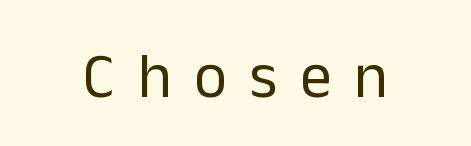
Q: Is the text bold? A: No.
Q: Is the text italic (slanted)? A: No, it is upright.
Q: Is the typeface a serif or a sans-serif typeface? A: Sans-serif.
Q: Is the text underlined? A: No.
Q: Is the spacing between letters normal or unusually wide? A: Unusually wide.
Q: Width (condensed, normal, or wide)? A: Normal.
Q: Stroke contrast? A: Low.
Q: x-height? A: Medium.
Q: Monospaced? A: No.
